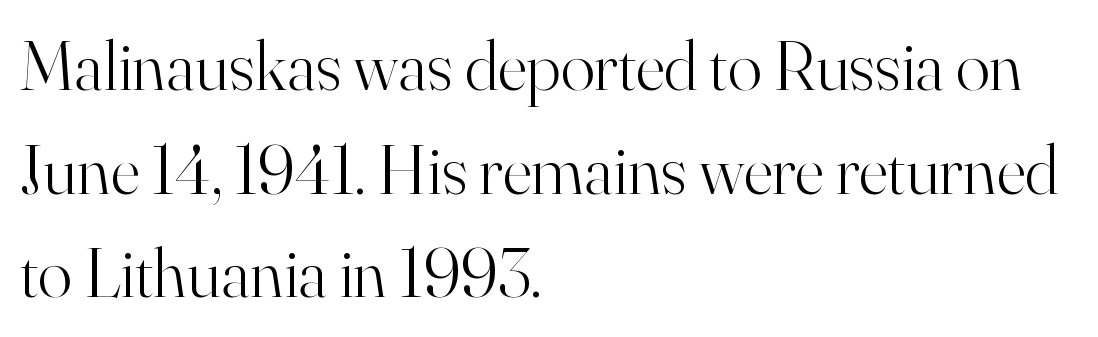
Q: Is the text bold? A: No.
Q: Is the text italic (slanted)? A: No, it is upright.
Q: Is the typeface a serif or a sans-serif typeface? A: Serif.
Q: Is the text underlined? A: No.
Q: How is the paragraph aligned? A: Left-aligned.
Q: Is the spacing between letters normal or unusually wide? A: Normal.
Q: Is the spacing between lines tight, normal or loose? A: Normal.
Q: Width (condensed, normal, or wide)? A: Normal.
Q: Stroke contrast? A: High.
Q: x-height? A: Small.
Q: Monospaced? A: No.
